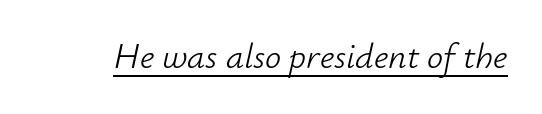
The image shows 36 px light type, italic (leaning right); set normal letter spacing, underlined; low stroke contrast and a small x-height.
